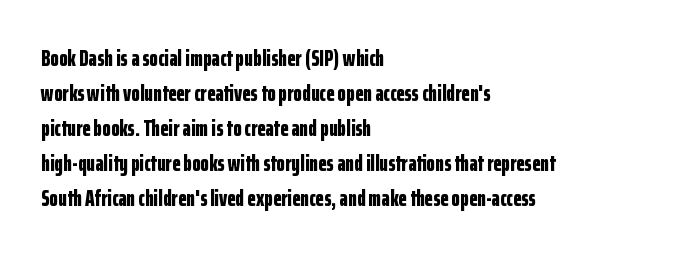
Horizontal bands of white between lines are of average thickness. The rendering keeps characters at their native spacing. Line beginnings align vertically; line endings do not. The font is running at its bold setting. No italicization has been applied; the sample stays upright.
